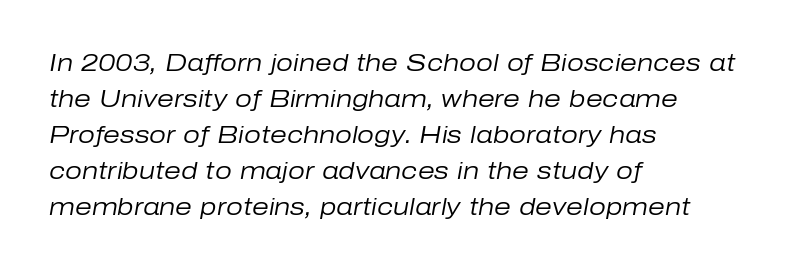
The image shows 24 px text type, italic (leaning right); set left-aligned, normal line spacing (1.5x), normal letter spacing, not underlined.
